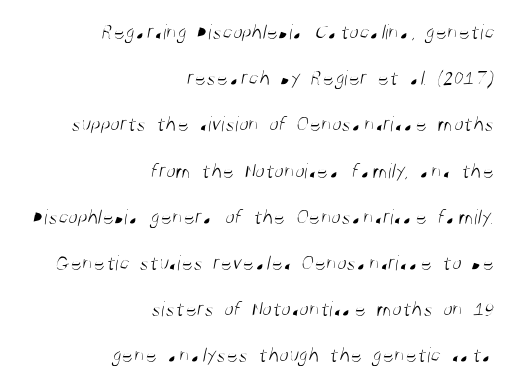
Q: Is the text bold? A: No.
Q: Is the text underlined? A: No.
Q: How is the paragraph aligned? A: Right-aligned.
Q: Is the spacing between letters normal or unusually wide? A: Normal.
Q: Is the spacing between lines tight, normal or loose? A: Loose.
